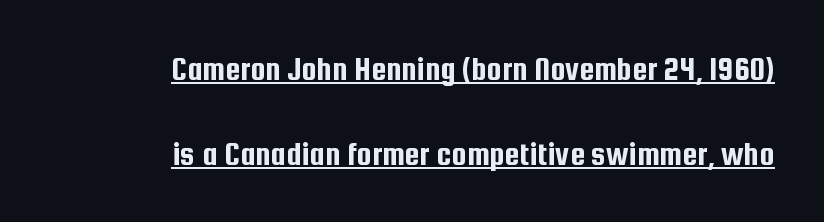
A typographer would call this underscored text. The letters sit at their default tracking, neither squeezed nor spread. The text block is weighted toward the right margin, trailing off unevenly leftward. A great deal of white space separates one row of letters from the next.
